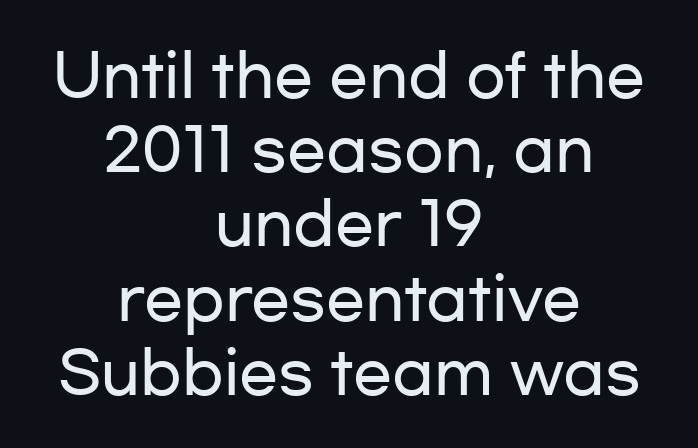
Q: Is the text italic (slanted)? A: No, it is upright.
Q: Is the typeface a serif or a sans-serif typeface? A: Sans-serif.
Q: Is the text underlined? A: No.
Q: How is the paragraph aligned? A: Centered.
Q: Is the spacing between letters normal or unusually wide? A: Normal.
Q: Is the spacing between lines tight, normal or loose? A: Normal.
Q: Width (condensed, normal, or wide)? A: Wide.
Q: Stroke contrast? A: Low.
Q: x-height? A: Medium.
Q: Monospaced? A: No.
